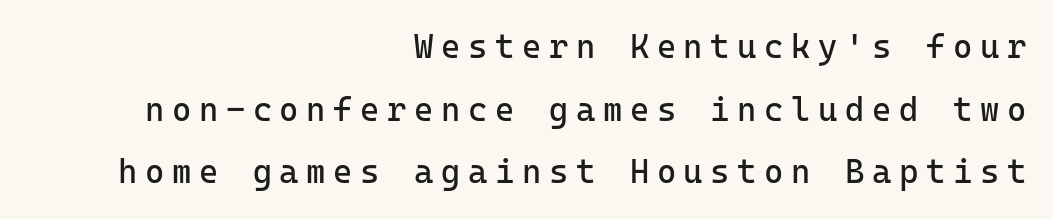
{"serif": "no", "italic": "no", "bold": "no", "weight": "regular", "width": "normal", "stroke_contrast": "low", "x_height": "medium", "monospaced": "yes", "underline": "no", "align": "right", "line_spacing": "loose", "line_spacing_ratio": 1.9, "letter_spacing": "wide", "letter_spacing_em": 0.23, "glyph_px": 33}
